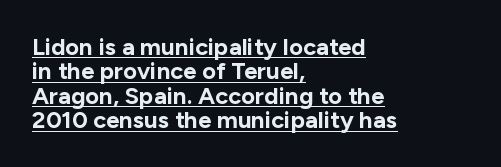
Bold? Absolutely — the strokes are thick and heavy. Leading is clearly below the norm, producing a dense column. A classic flush-left, rag-right setting is used for this passage. The lettering stays uniformly vertical, giving the passage a roman look. Caption: lettering with a line underneath. A typesetter would call this zero additional tracking.
